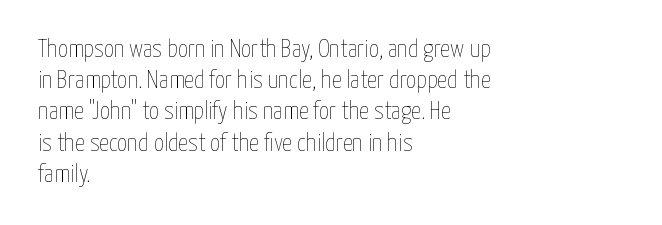
Spacing between characters is what you'd get straight out of the box. Ordinary non-slanted type is in use. The compositor pushed each line to the left boundary. Rows of type keep a routine distance in the vertical direction.
